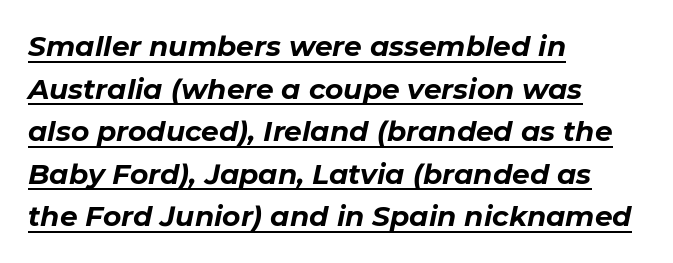
Q: Is the text bold? A: Yes.
Q: Is the text italic (slanted)? A: Yes, it leans right by about 11 degrees.
Q: Is the text underlined? A: Yes.
Q: How is the paragraph aligned? A: Left-aligned.
Q: Is the spacing between letters normal or unusually wide? A: Normal.
Q: Is the spacing between lines tight, normal or loose? A: Normal.
Q: Width (condensed, normal, or wide)? A: Normal.
Q: Stroke contrast? A: Low.
Q: x-height? A: Medium.
Q: Monospaced? A: No.
